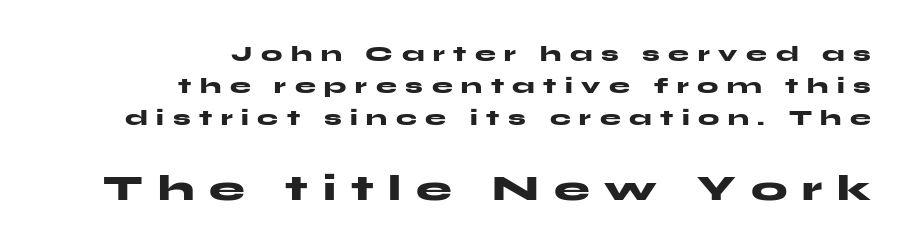
The face used here is proportionally spaced, like ordinary book or web type. Visually, the bottom section dominates because its glyphs are scaled up. You could only call the tracking loose — the letters float apart. Visually the block forms a straight wall on the right and a jagged coastline on the left.
